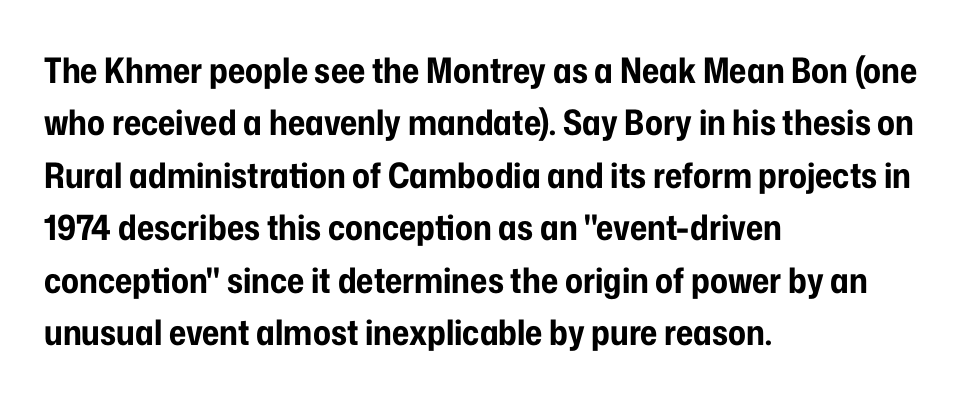
Q: Is the text bold? A: Yes.
Q: Is the text italic (slanted)? A: No, it is upright.
Q: Is the typeface a serif or a sans-serif typeface? A: Sans-serif.
Q: Is the text underlined? A: No.
Q: How is the paragraph aligned? A: Left-aligned.
Q: Is the spacing between letters normal or unusually wide? A: Normal.
Q: Is the spacing between lines tight, normal or loose? A: Normal.
Q: Width (condensed, normal, or wide)? A: Condensed.
Q: Stroke contrast? A: Low.
Q: x-height? A: Medium.
Q: Monospaced? A: No.
